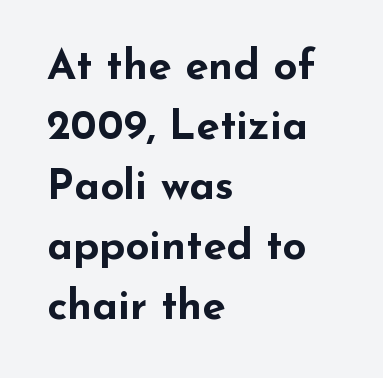
The image shows 42 px bold, wide sans-serif type, upright; set left-aligned, normal line spacing (1.43x), normal letter spacing, not underlined; low stroke contrast and a small x-height.
